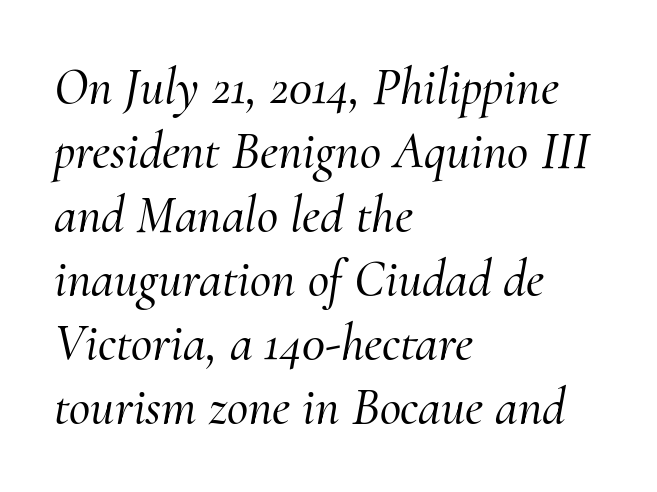
{"serif": "yes", "italic": "yes", "lean": "right", "slant_degrees": 10, "width": "normal", "stroke_contrast": "medium", "x_height": "small", "monospaced": "no", "underline": "no", "align": "left", "line_spacing_ratio": 1.23, "letter_spacing": "normal", "letter_spacing_em": 0.0, "glyph_px": 52}
